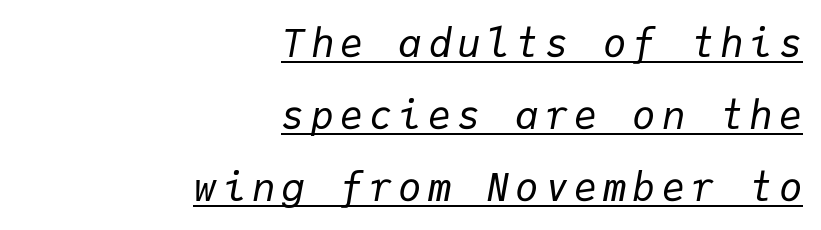
The image shows 39 px regular-weight type, italic (leaning right), monospaced; set right-aligned, line spacing 1.85x, underlined; low stroke contrast and a medium x-height.
